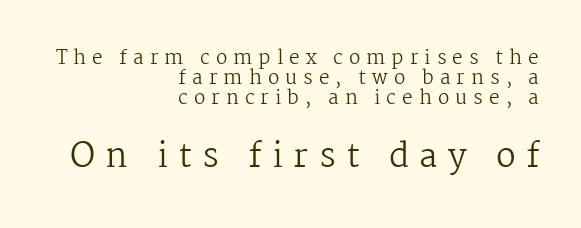
The weight would be labelled regular, book, light, or lighter still. Posture: vertical. Tracking here is generous; glyphs stand well apart from one another. The later block is typeset at a bigger size than the earlier block. Does the leading feel generous? Not at all — it's pinched.
